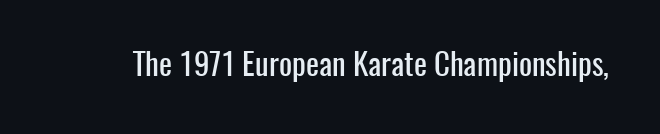
The image shows 31 px condensed sans-serif type, upright; set normal letter spacing, not underlined; low stroke contrast and a medium x-height.
